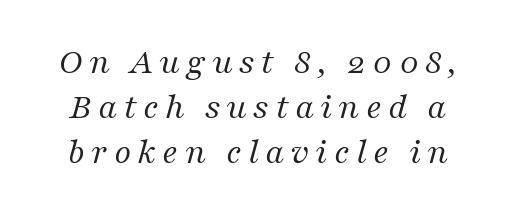
The image shows 37 px regular-weight serif type, italic (leaning right); set line spacing 1.22x, not underlined; medium stroke contrast and a medium x-height.
